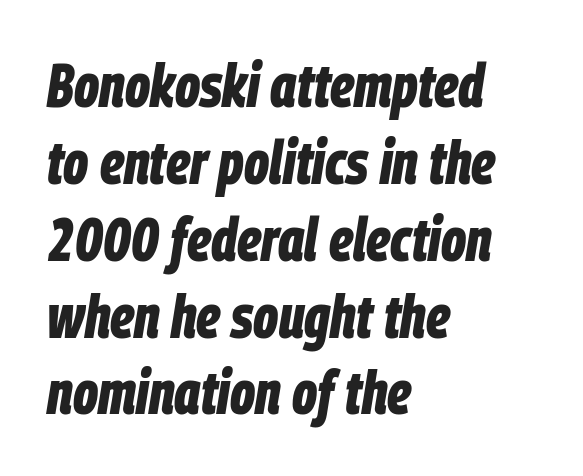
Q: Is the text bold? A: Yes.
Q: Is the text italic (slanted)? A: Yes, it leans right by about 9 degrees.
Q: Is the text underlined? A: No.
Q: How is the paragraph aligned? A: Left-aligned.
Q: Is the spacing between letters normal or unusually wide? A: Normal.
Q: Is the spacing between lines tight, normal or loose? A: Normal.
Q: Width (condensed, normal, or wide)? A: Condensed.
Q: Stroke contrast? A: Low.
Q: x-height? A: Large.
Q: Monospaced? A: No.
